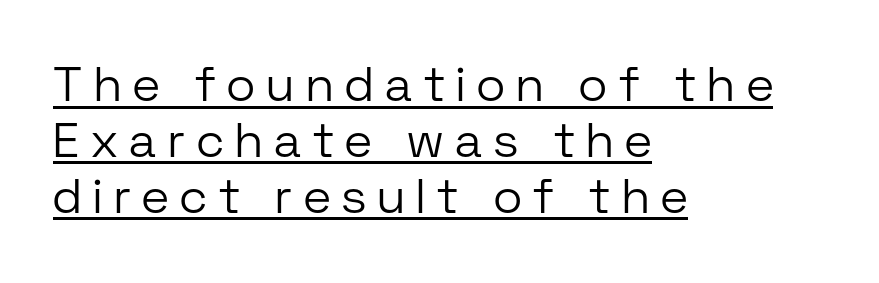
{"serif": "no", "italic": "no", "bold": "no", "weight": "light", "width": "normal", "stroke_contrast": "low", "x_height": "medium", "monospaced": "no", "underline": "yes", "align": "left", "line_spacing": "tight", "line_spacing_ratio": 1.14, "letter_spacing": "wide", "letter_spacing_em": 0.24, "glyph_px": 49}
